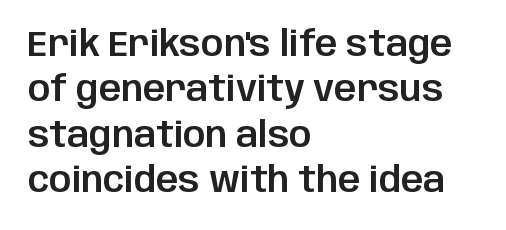
{"serif": "no", "italic": "no", "width": "normal", "stroke_contrast": "low", "x_height": "large", "monospaced": "no", "underline": "no", "align": "left", "line_spacing": "normal", "line_spacing_ratio": 1.3, "letter_spacing": "normal", "letter_spacing_em": 0.0, "glyph_px": 35}
